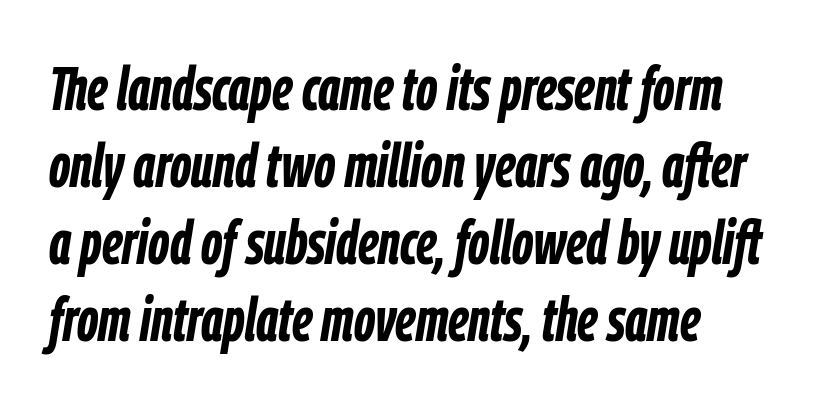
Here the glyphs are tracked normally, forming tight word shapes. The letters are bold, with thick, heavy strokes. Beneath every word, the page is bare. Here the designer chose a conventional face with non-uniform glyph widths.
